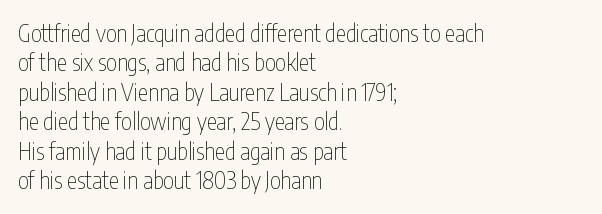
Q: Is the text bold? A: No.
Q: Is the text italic (slanted)? A: No, it is upright.
Q: Is the text underlined? A: No.
Q: How is the paragraph aligned? A: Left-aligned.
Q: Is the spacing between letters normal or unusually wide? A: Normal.
Q: Is the spacing between lines tight, normal or loose? A: Normal.
